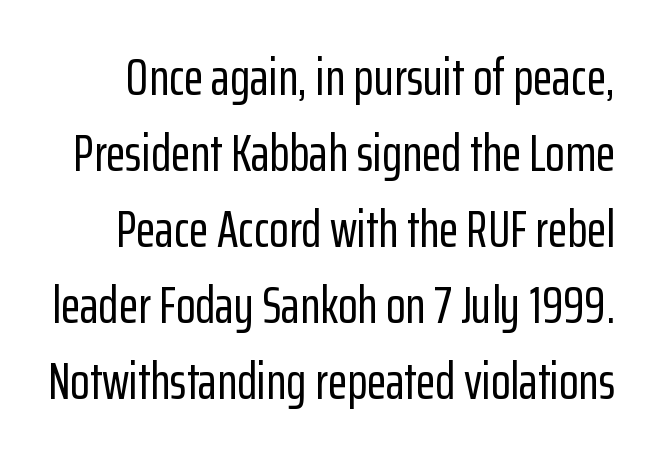
The image shows 51 px condensed sans-serif type, upright; set normal line spacing (1.49x), normal letter spacing, not underlined; low stroke contrast and a medium x-height.
